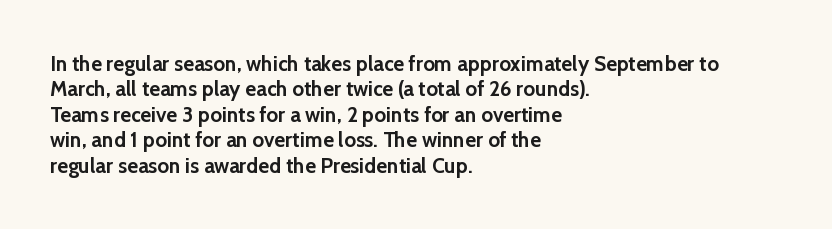
The image shows 21 px bold type, upright; set left-aligned, line spacing 1.21x, normal letter spacing, not underlined.
